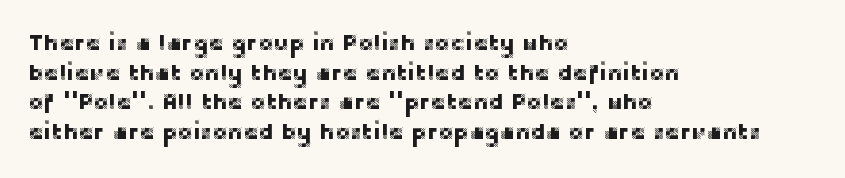
{"italic": "no", "underline": "no", "align": "left", "line_spacing": "normal", "line_spacing_ratio": 1.29, "letter_spacing": "normal", "letter_spacing_em": 0.0, "glyph_px": 23}
